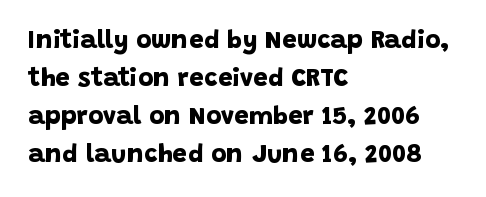
{"bold": "yes", "underline": "no", "align": "left", "line_spacing": "normal", "line_spacing_ratio": 1.46, "letter_spacing": "normal", "letter_spacing_em": 0.0, "glyph_px": 26}
